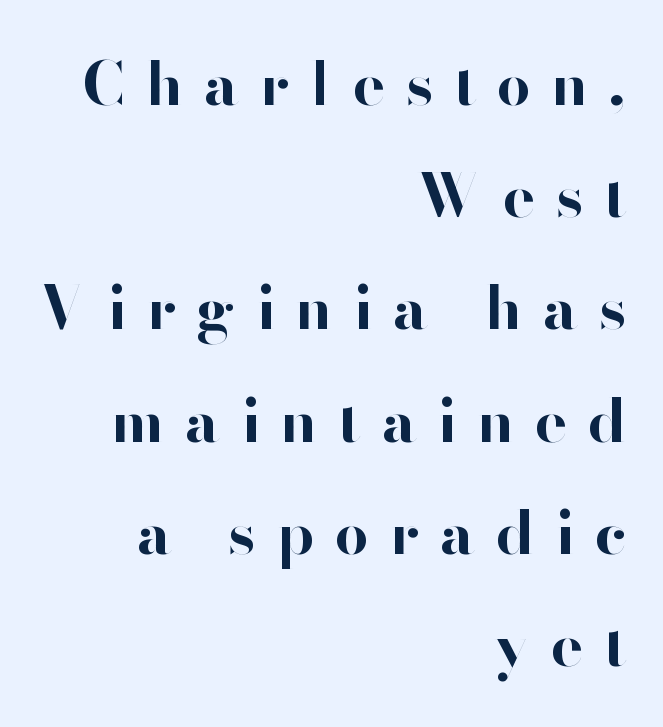
The image shows 60 px bold sans-serif type, upright; set right-aligned, line spacing 1.87x, unusually wide letter spacing (+0.35 em), not underlined; high stroke contrast and a small x-height.
